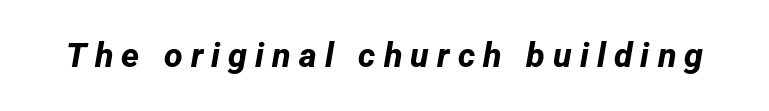
Q: Is the text bold? A: Yes.
Q: Is the typeface a serif or a sans-serif typeface? A: Sans-serif.
Q: Is the text underlined? A: No.
Q: Is the spacing between letters normal or unusually wide? A: Unusually wide.
Q: Width (condensed, normal, or wide)? A: Normal.
Q: Stroke contrast? A: Low.
Q: x-height? A: Medium.
Q: Monospaced? A: No.
